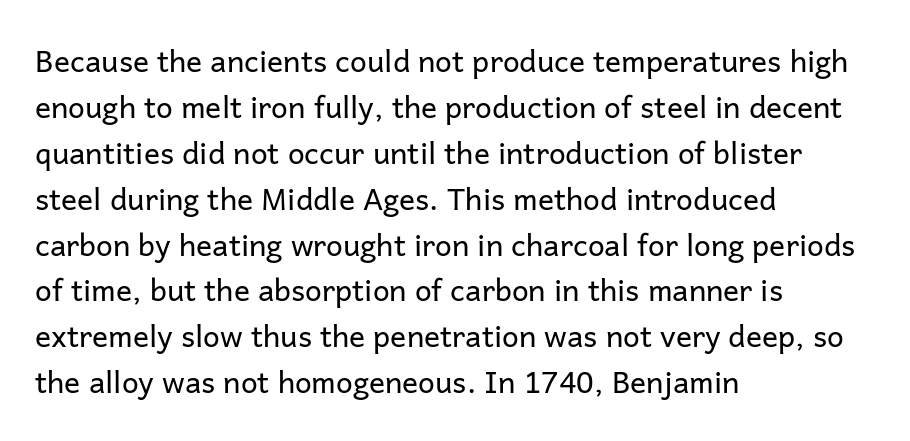
The image shows 30 px regular-weight sans-serif type, upright; set left-aligned, normal line spacing (1.53x), normal letter spacing, not underlined; low stroke contrast and a medium x-height.
